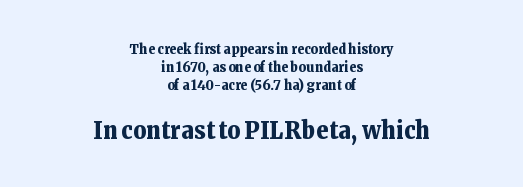
Q: Is the text bold? A: Yes.
Q: Is the text italic (slanted)? A: No, it is upright.
Q: Is the text underlined? A: No.
Q: How is the paragraph aligned? A: Centered.
Q: Is the spacing between letters normal or unusually wide? A: Normal.
Q: Is the spacing between lines tight, normal or loose? A: Normal.
Q: Which block of text is set in a larger size, the first (top) or the second (bottom)? A: The second (bottom) one.
